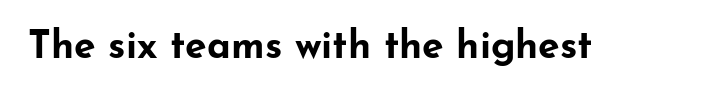
The image shows 39 px bold, wide sans-serif type, upright; set normal letter spacing, not underlined; low stroke contrast and a small x-height.
